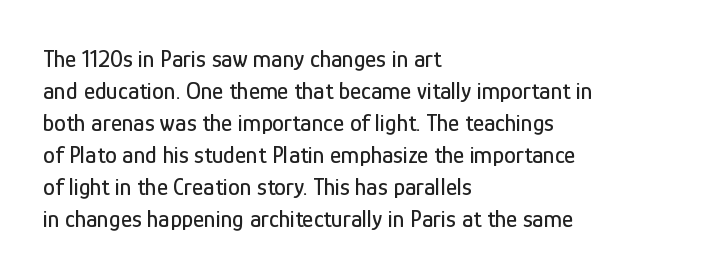
{"italic": "no", "underline": "no", "align": "left", "line_spacing": "normal", "line_spacing_ratio": 1.33, "letter_spacing": "normal", "letter_spacing_em": 0.0, "glyph_px": 24}
